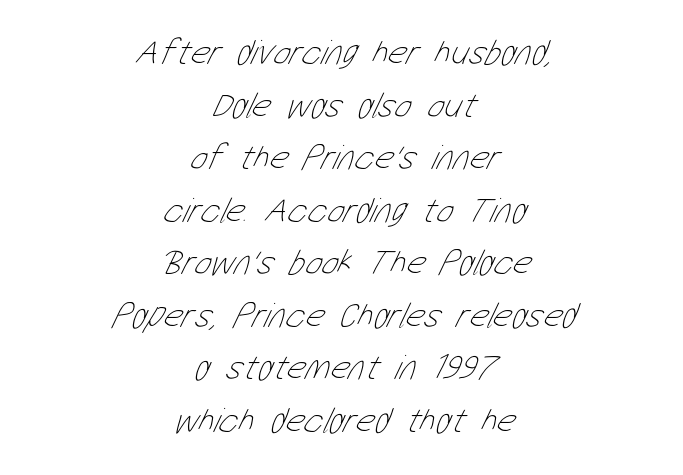
{"bold": "no", "weight": "thin", "width": "condensed", "stroke_contrast": "low", "x_height": "medium", "monospaced": "no", "underline": "no", "align": "center", "line_spacing": "normal", "line_spacing_ratio": 1.46, "letter_spacing": "normal", "letter_spacing_em": 0.0, "glyph_px": 36}
